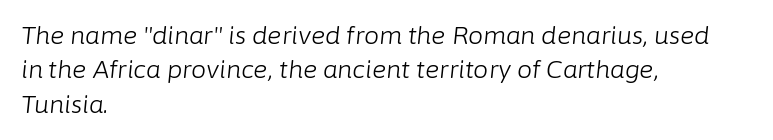
{"italic": "yes", "lean": "right", "slant_degrees": 6, "bold": "no", "underline": "no", "align": "left", "line_spacing": "normal", "line_spacing_ratio": 1.43, "letter_spacing": "normal", "letter_spacing_em": 0.0, "glyph_px": 24}
